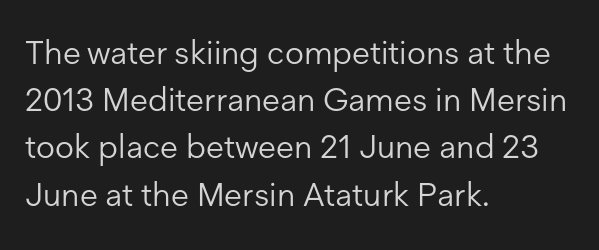
The image shows 33 px light sans-serif type, upright; set left-aligned, normal line spacing (1.43x), normal letter spacing, not underlined; low stroke contrast and a medium x-height.
